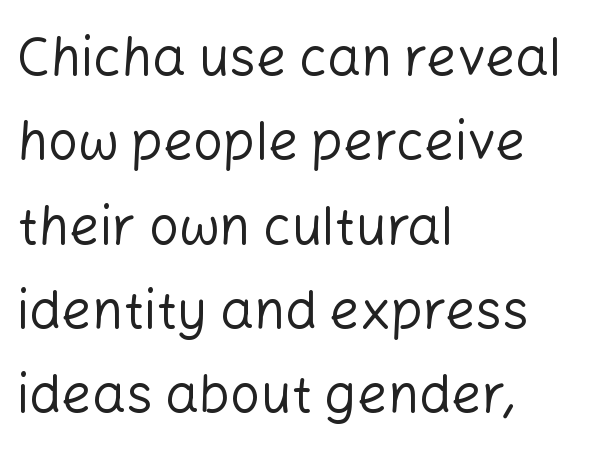
The font's upright variant was chosen for this text. These lines are rendered in a variable-pitch font. Line spacing here is normal. The passage shown is not underscored anywhere.
